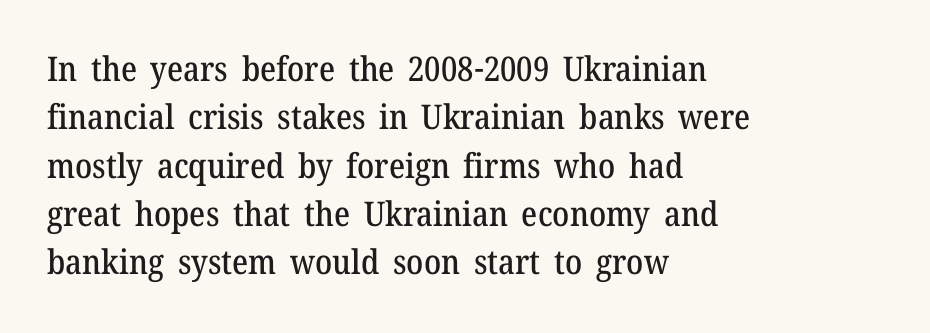
{"serif": "yes", "italic": "no", "width": "normal", "stroke_contrast": "medium", "x_height": "medium", "monospaced": "no", "underline": "no", "align": "left", "line_spacing": "normal", "line_spacing_ratio": 1.42, "letter_spacing": "normal", "letter_spacing_em": 0.0, "glyph_px": 34}
